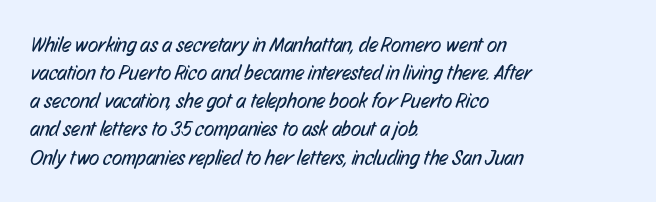
Default kerning and tracking; the words read as compact shapes. A normal amount of white space separates one row of letters from the next. Does the copy run flush right? No — it runs flush left. Plain, unruled lines of type.
